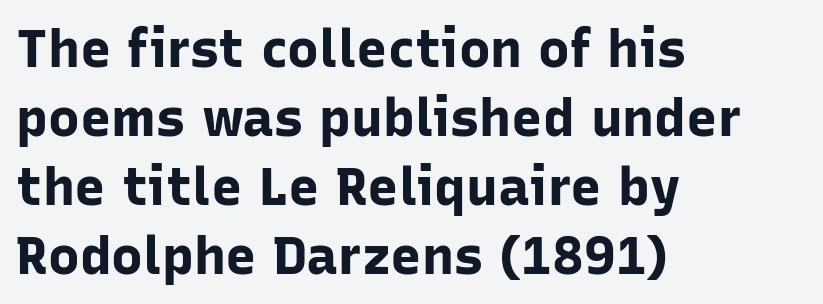
The image shows 53 px bold sans-serif type, upright; set left-aligned, normal line spacing (1.3x), normal letter spacing, not underlined; low stroke contrast and a medium x-height.
